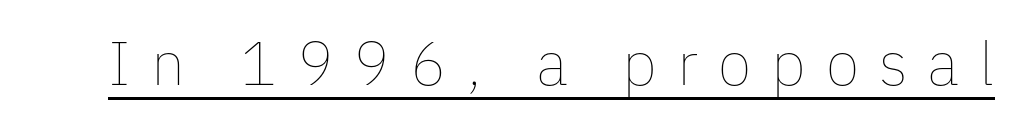
Q: Is the text bold? A: No.
Q: Is the text italic (slanted)? A: No, it is upright.
Q: Is the text underlined? A: Yes.
Q: Is the spacing between letters normal or unusually wide? A: Unusually wide.
Q: Width (condensed, normal, or wide)? A: Normal.
Q: Stroke contrast? A: Low.
Q: x-height? A: Medium.
Q: Monospaced? A: No.
